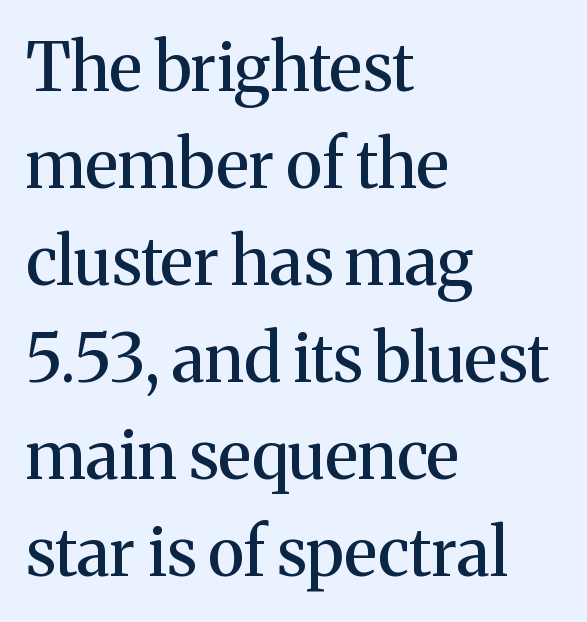
{"serif": "yes", "italic": "no", "width": "normal", "stroke_contrast": "medium", "x_height": "medium", "monospaced": "no", "underline": "no", "align": "left", "line_spacing": "normal", "line_spacing_ratio": 1.47, "letter_spacing": "normal", "letter_spacing_em": 0.0, "glyph_px": 66}
